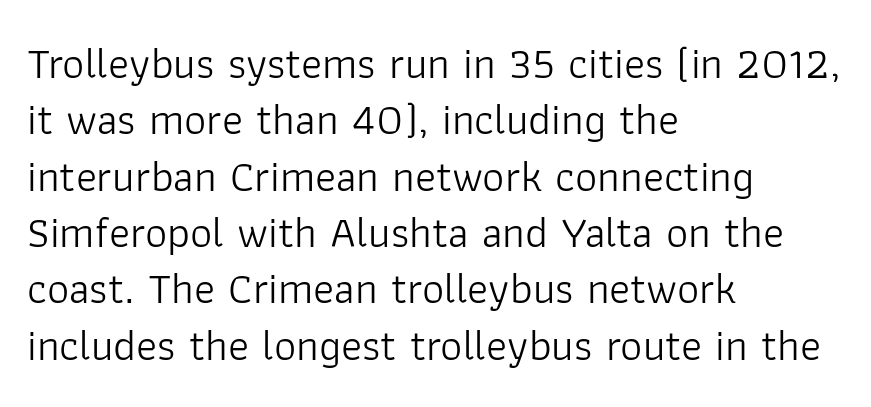
Q: Is the text bold? A: No.
Q: Is the text italic (slanted)? A: No, it is upright.
Q: Is the typeface a serif or a sans-serif typeface? A: Sans-serif.
Q: Is the text underlined? A: No.
Q: How is the paragraph aligned? A: Left-aligned.
Q: Is the spacing between letters normal or unusually wide? A: Normal.
Q: Is the spacing between lines tight, normal or loose? A: Normal.
Q: Width (condensed, normal, or wide)? A: Normal.
Q: Stroke contrast? A: Low.
Q: x-height? A: Medium.
Q: Monospaced? A: No.
